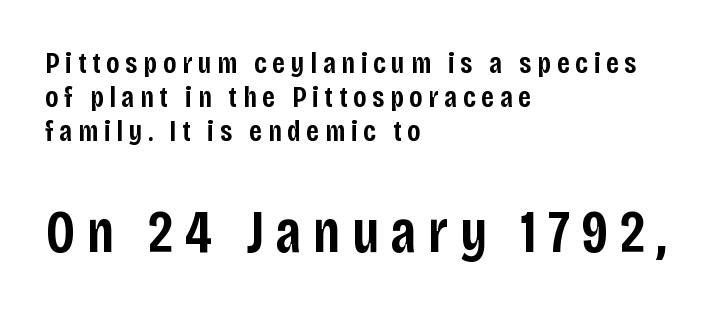
{"serif": "no", "italic": "no", "bold": "semi", "weight": "semibold", "width": "condensed", "stroke_contrast": "low", "x_height": "large", "monospaced": "no", "underline": "no", "align": "left", "line_spacing": "tight", "line_spacing_ratio": 1.14, "larger_block": "second", "size_ratio": 2.0, "glyph_px": 60}
